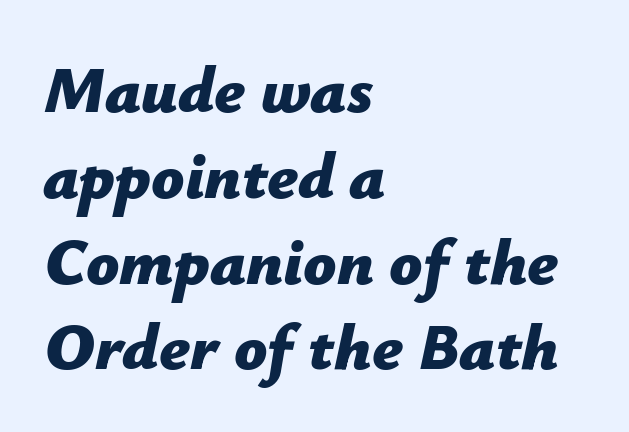
{"italic": "yes", "lean": "right", "slant_degrees": 12, "bold": "yes", "weight": "bold", "width": "normal", "stroke_contrast": "low", "x_height": "medium", "monospaced": "no", "underline": "no", "align": "left", "line_spacing": "normal", "line_spacing_ratio": 1.32, "letter_spacing": "normal", "letter_spacing_em": 0.0, "glyph_px": 65}
